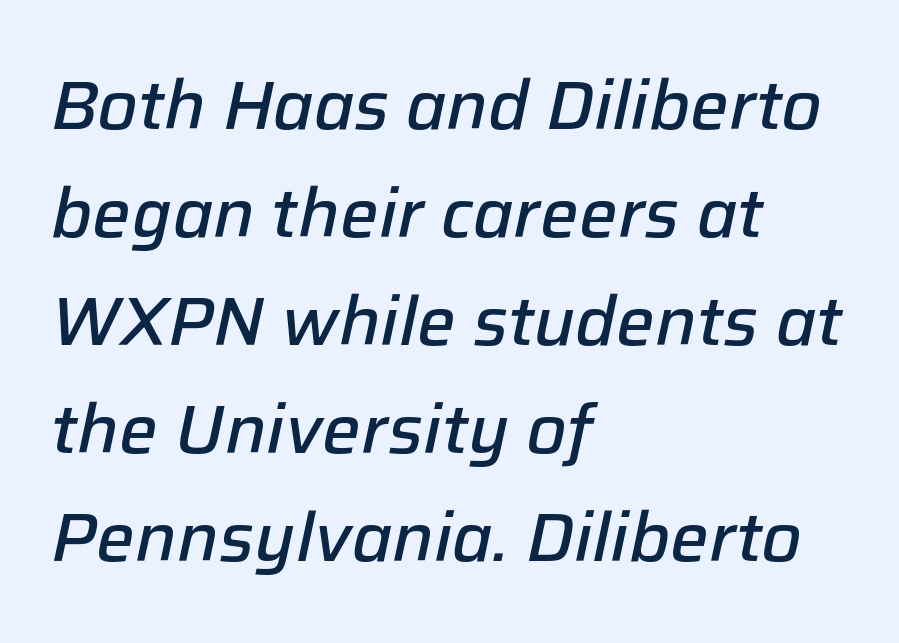
{"italic": "yes", "lean": "right", "slant_degrees": 12, "bold": "semi", "weight": "semibold", "width": "normal", "stroke_contrast": "low", "x_height": "medium", "monospaced": "no", "underline": "no", "align": "left", "line_spacing": "normal", "line_spacing_ratio": 1.59, "letter_spacing": "normal", "letter_spacing_em": 0.0, "glyph_px": 68}
